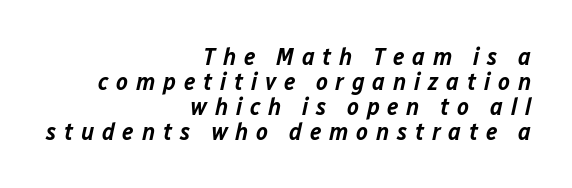
{"italic": "yes", "lean": "right", "slant_degrees": 12, "bold": "semi", "underline": "no", "align": "right", "line_spacing": "tight", "line_spacing_ratio": 1.0, "letter_spacing": "wide", "letter_spacing_em": 0.31, "glyph_px": 25}
